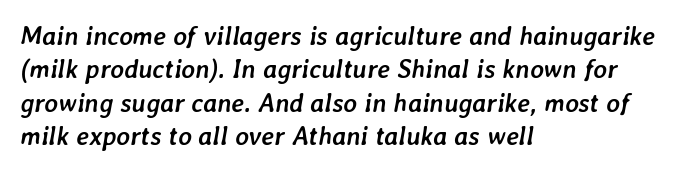
The image shows 26 px bold type, italic (leaning right); set left-aligned, normal line spacing (1.28x), normal letter spacing, not underlined.
